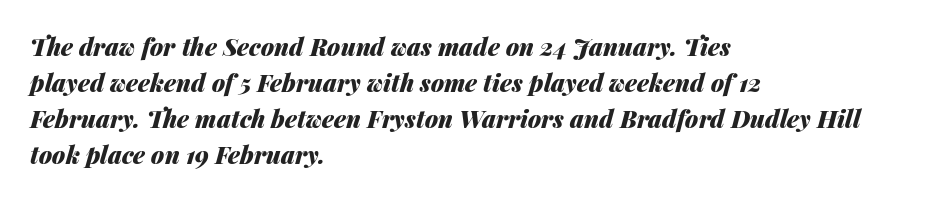
The image shows 24 px bold type, italic (leaning right); set left-aligned, normal line spacing (1.5x), normal letter spacing, not underlined.
